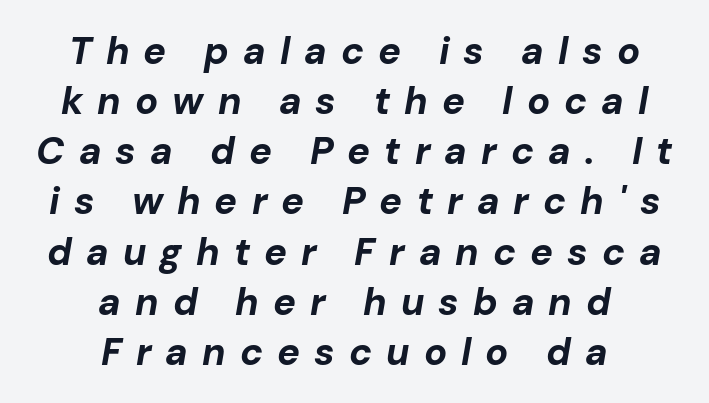
The image shows 38 px bold type, italic (leaning right); set centered, normal line spacing (1.32x), unusually wide letter spacing (+0.37 em), not underlined; low stroke contrast and a medium x-height.
